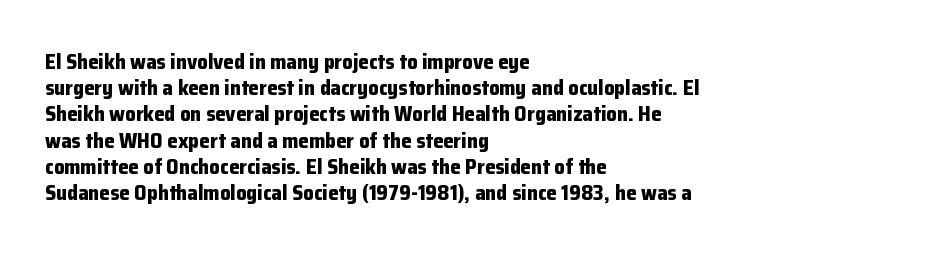
Does the weight exceed regular? Yes, all the way to bold. A typesetter would mark this as roman, not italic. The glyphs are unaccompanied by any horizontal stroke below them. Interline gaps are of average width in this sample. The horizontal fit of the characters is conventional and even.
